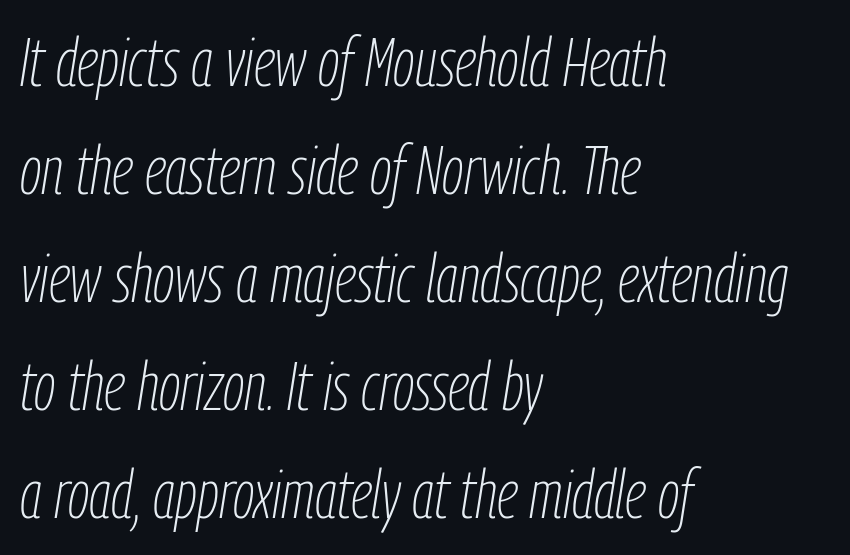
Q: Is the text bold? A: No.
Q: Is the text italic (slanted)? A: Yes, it leans right by about 9 degrees.
Q: Is the text underlined? A: No.
Q: How is the paragraph aligned? A: Left-aligned.
Q: Is the spacing between letters normal or unusually wide? A: Normal.
Q: Is the spacing between lines tight, normal or loose? A: Normal.
Q: Width (condensed, normal, or wide)? A: Condensed.
Q: Stroke contrast? A: Low.
Q: x-height? A: Medium.
Q: Monospaced? A: No.
